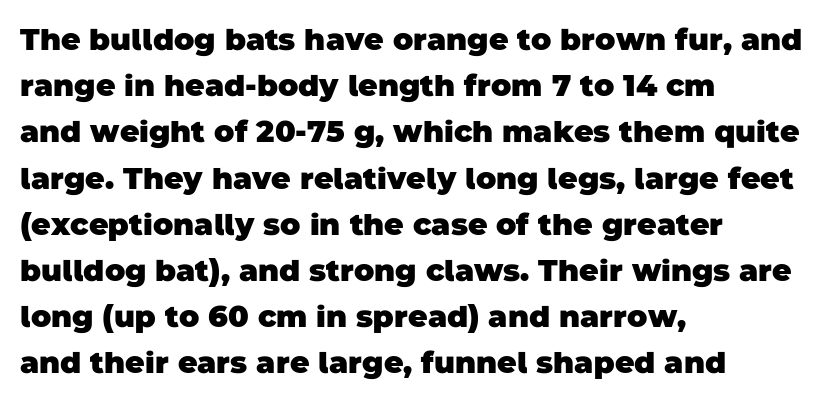
{"serif": "no", "bold": "yes", "weight": "heavy", "width": "normal", "stroke_contrast": "low", "x_height": "large", "monospaced": "no", "underline": "no", "align": "left", "line_spacing": "normal", "line_spacing_ratio": 1.54, "letter_spacing": "normal", "letter_spacing_em": 0.0, "glyph_px": 30}
